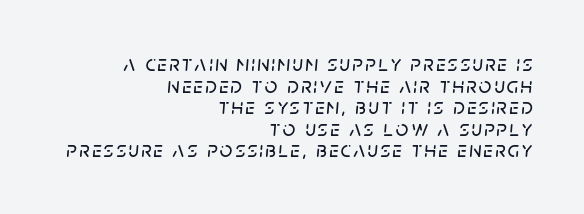
Q: Is the text italic (slanted)? A: Yes, it leans right by about 5 degrees.
Q: Is the text underlined? A: No.
Q: How is the paragraph aligned? A: Right-aligned.
Q: Is the spacing between lines tight, normal or loose? A: Tight.
